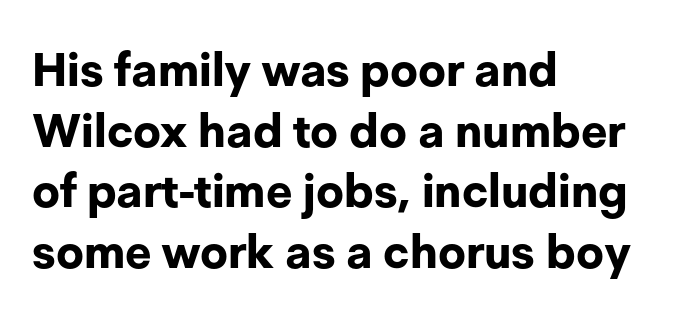
A bare baseline throughout the passage. No italicization has been applied; the sample stays upright. Classification — sans serif. Teacher's note: observe the even left margin — that is flush-left alignment. The designer left line spacing at the default.
